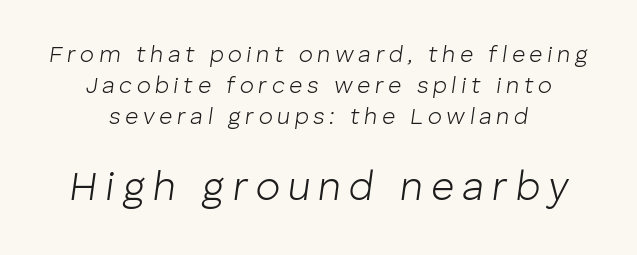
The image shows 40 px light type, italic (leaning right); set centered, normal line spacing (1.35x), unusually wide letter spacing (+0.2 em), not underlined; the second (bottom) block is 1.74x larger; low stroke contrast and a medium x-height.
